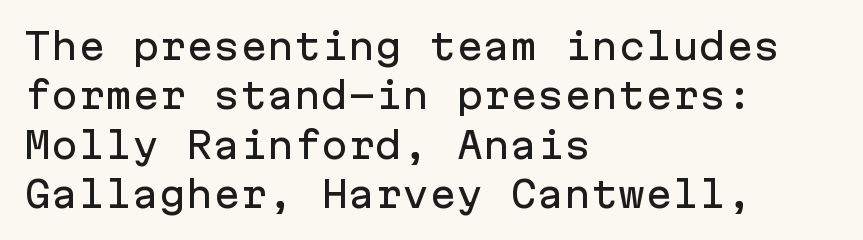
The image shows 36 px sans-serif type, upright, monospaced; set left-aligned, normal line spacing (1.37x), normal letter spacing, not underlined; low stroke contrast and a medium x-height.
